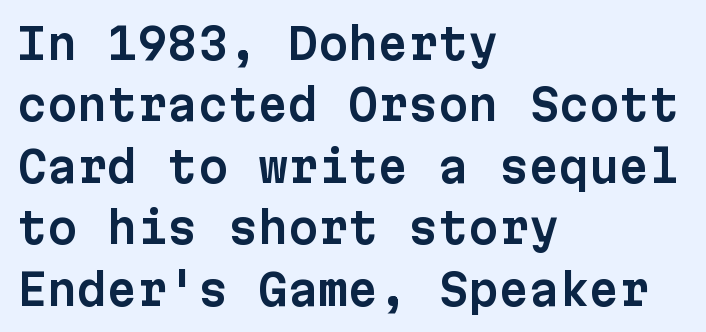
{"serif": "no", "italic": "no", "width": "normal", "stroke_contrast": "low", "x_height": "medium", "monospaced": "yes", "underline": "no", "align": "left", "line_spacing": "normal", "line_spacing_ratio": 1.43, "letter_spacing": "normal", "letter_spacing_em": 0.0, "glyph_px": 43}
